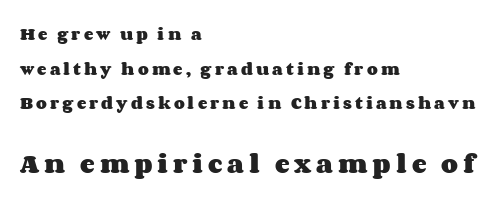
{"italic": "no", "bold": "yes", "underline": "no", "align": "left", "line_spacing": "loose", "line_spacing_ratio": 2.48, "letter_spacing": "wide", "letter_spacing_em": 0.22, "larger_block": "second", "size_ratio": 1.57, "glyph_px": 22}
